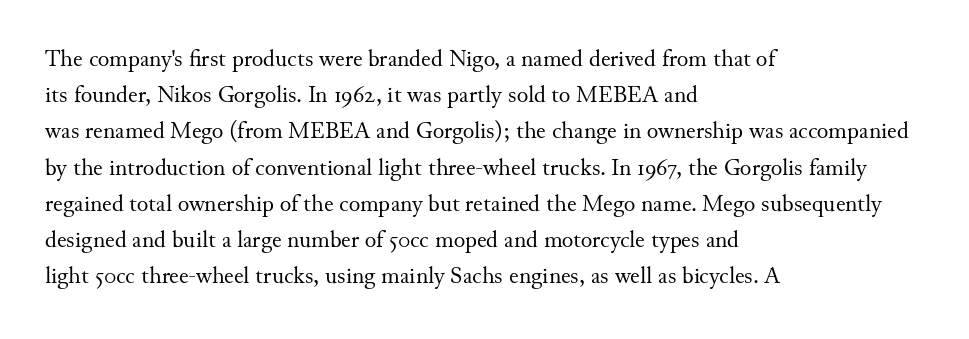
The image shows 24 px text type, upright; set left-aligned, normal line spacing (1.51x), normal letter spacing, not underlined.
